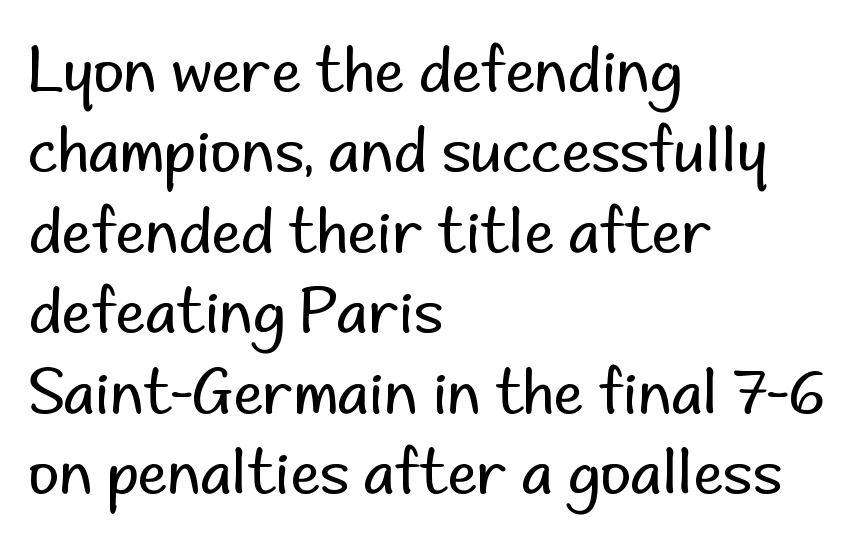
One glance says typical: line gaps are just what's usual. Ink coverage per letter is moderate at most. Letters rest on an invisible, unmarked baseline. Regarding serifs, this sample does without them. These lines stack with their left ends in a neat column. Tall strokes in this sample are plumb rather than angled.
